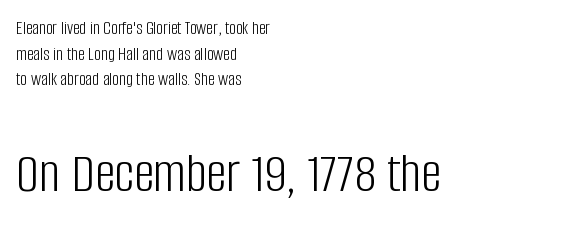
The image shows 57 px light, condensed sans-serif type, upright; set left-aligned, normal line spacing (1.35x), normal letter spacing, not underlined; the second (bottom) block is 3.0x larger; low stroke contrast and a large x-height.
